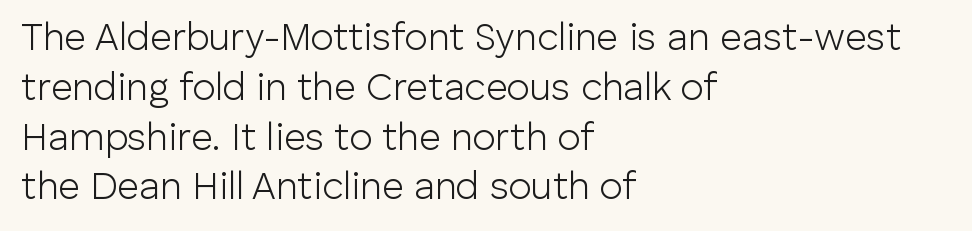
{"serif": "no", "italic": "no", "bold": "no", "weight": "light", "width": "normal", "stroke_contrast": "low", "x_height": "medium", "monospaced": "no", "underline": "no", "align": "left", "line_spacing": "normal", "line_spacing_ratio": 1.31, "letter_spacing": "normal", "letter_spacing_em": 0.0, "glyph_px": 38}
